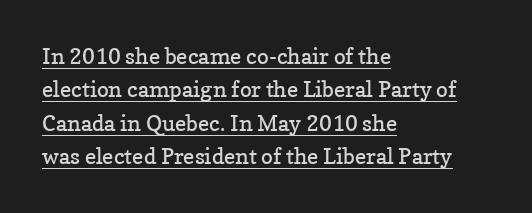
The image shows 22 px text type, upright; set left-aligned, normal line spacing (1.52x), normal letter spacing, underlined.
